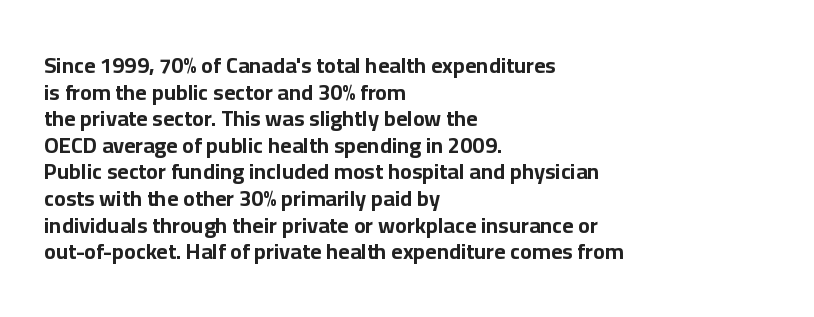
{"italic": "no", "bold": "yes", "underline": "no", "align": "left", "line_spacing_ratio": 1.21, "letter_spacing": "normal", "letter_spacing_em": 0.0, "glyph_px": 22}
